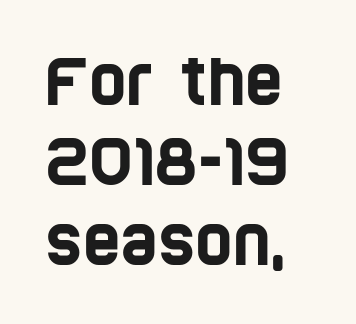
{"serif": "no", "width": "condensed", "stroke_contrast": "low", "x_height": "large", "monospaced": "no", "underline": "no", "align": "left", "line_spacing": "normal", "line_spacing_ratio": 1.25, "letter_spacing": "normal", "letter_spacing_em": 0.0, "glyph_px": 64}
